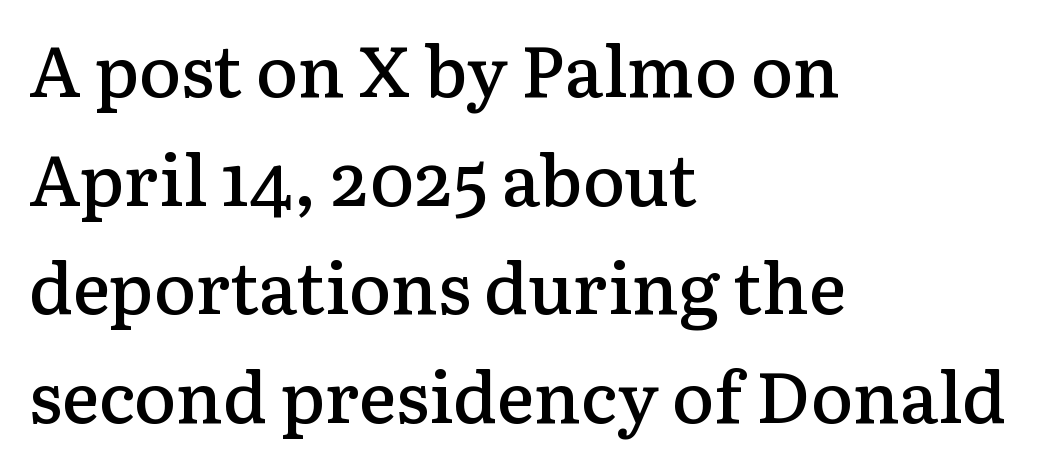
Q: Is the text bold? A: Semi-bold.
Q: Is the text italic (slanted)? A: No, it is upright.
Q: Is the typeface a serif or a sans-serif typeface? A: Serif.
Q: Is the text underlined? A: No.
Q: How is the paragraph aligned? A: Left-aligned.
Q: Is the spacing between letters normal or unusually wide? A: Normal.
Q: Is the spacing between lines tight, normal or loose? A: Normal.
Q: Width (condensed, normal, or wide)? A: Normal.
Q: Stroke contrast? A: Low.
Q: x-height? A: Medium.
Q: Monospaced? A: No.
